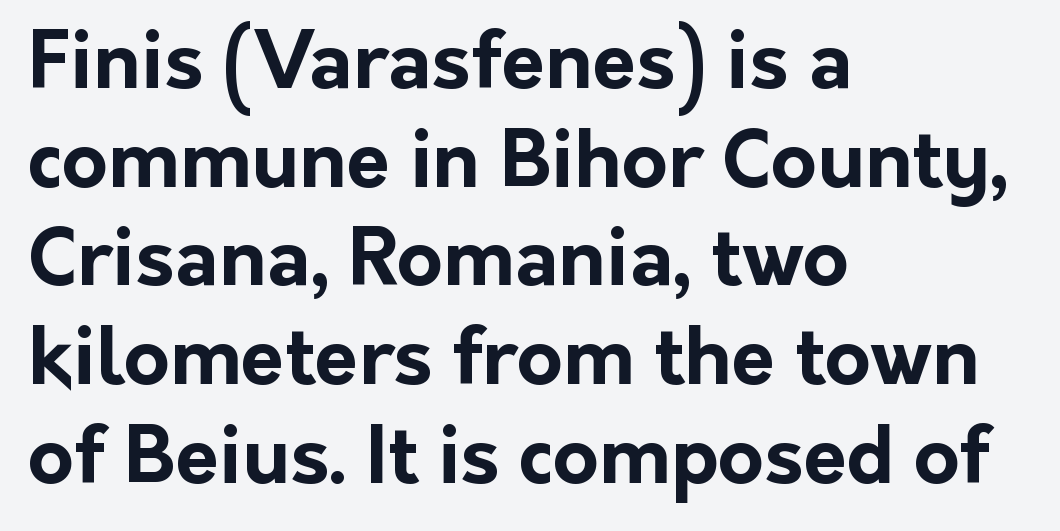
In terms of posture, this sample is upright. The passage shown stacks its lines at a standard gap. Plenty of ink on the page — the face is bold. All the whitespace from short lines collects on the right.
